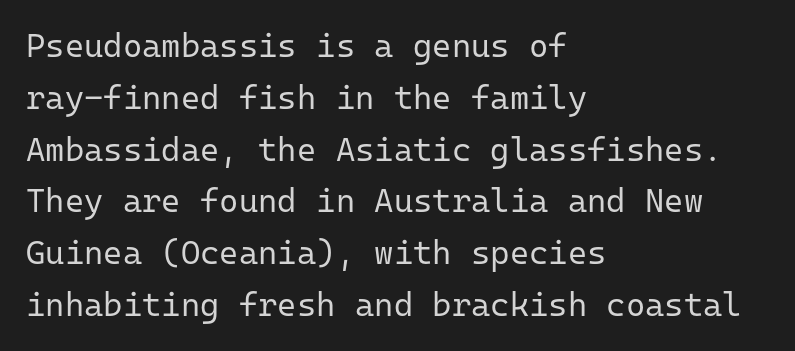
{"serif": "no", "italic": "no", "bold": "no", "weight": "regular", "width": "normal", "stroke_contrast": "low", "x_height": "medium", "monospaced": "yes", "underline": "no", "align": "left", "line_spacing": "normal", "line_spacing_ratio": 1.57, "letter_spacing": "normal", "letter_spacing_em": 0.0, "glyph_px": 33}
